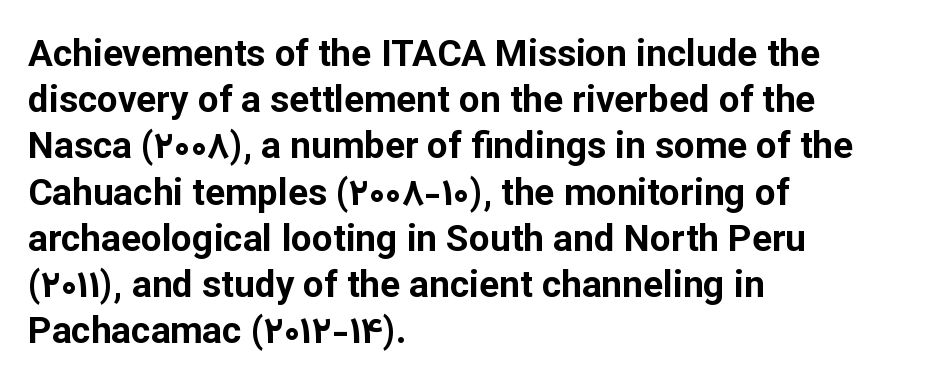
Q: Is the text bold? A: Yes.
Q: Is the text italic (slanted)? A: No, it is upright.
Q: Is the typeface a serif or a sans-serif typeface? A: Sans-serif.
Q: Is the text underlined? A: No.
Q: How is the paragraph aligned? A: Left-aligned.
Q: Is the spacing between letters normal or unusually wide? A: Normal.
Q: Is the spacing between lines tight, normal or loose? A: Normal.
Q: Width (condensed, normal, or wide)? A: Normal.
Q: Stroke contrast? A: Low.
Q: x-height? A: Medium.
Q: Monospaced? A: No.
